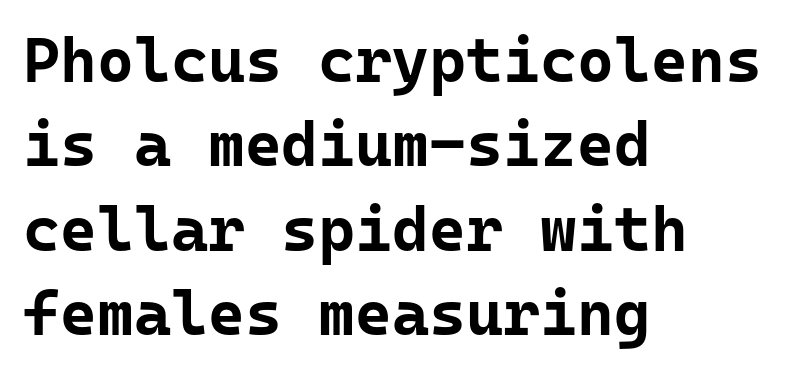
This sample keeps an unexceptional amount of space between lines. No extra tracking has been applied to these lines. Glance below the letters and you will spot only blank space. The typography opts for an upright posture over an oblique one.
